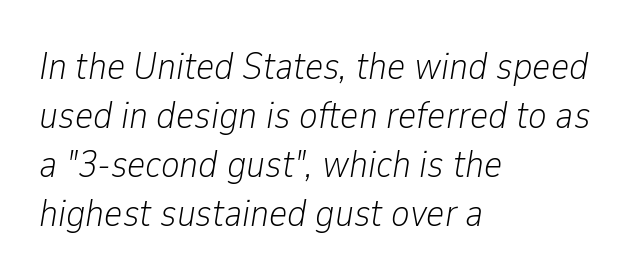
You could not count columns in this text — the font is proportionally spaced. Typeset ragged right — the left edge is the straight one. Plain, unruled lines of type. Designer's note — italics engaged. Rows of type keep a routine distance in the vertical direction. Is the letter spacing exaggerated? No — it looks like the ordinary default.
